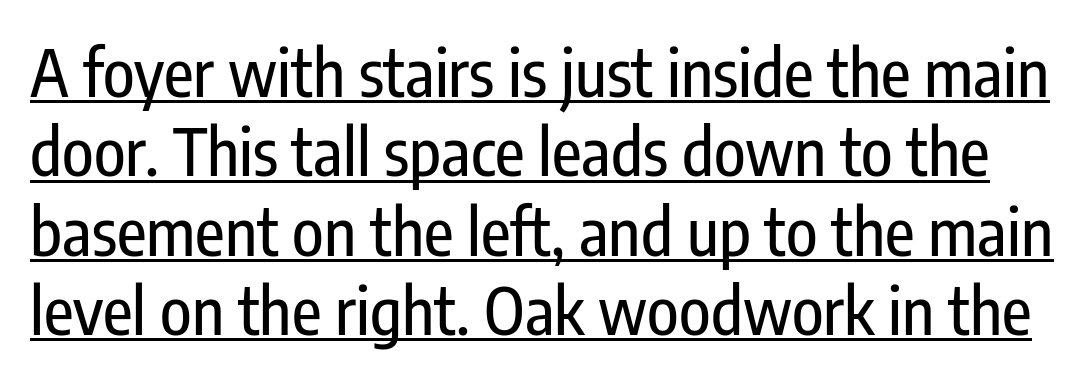
The image shows 65 px condensed sans-serif type, upright; set line spacing 1.22x, normal letter spacing, underlined; low stroke contrast and a medium x-height.
